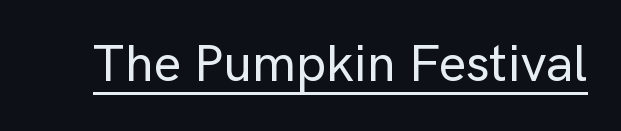
Glyph-to-glyph distance matches everyday printed text. What decoration does the sample have? An underline. Nothing sits at the stroke ends, so this counts as sans-serif. The face used here is proportionally spaced, like ordinary book or web type.
